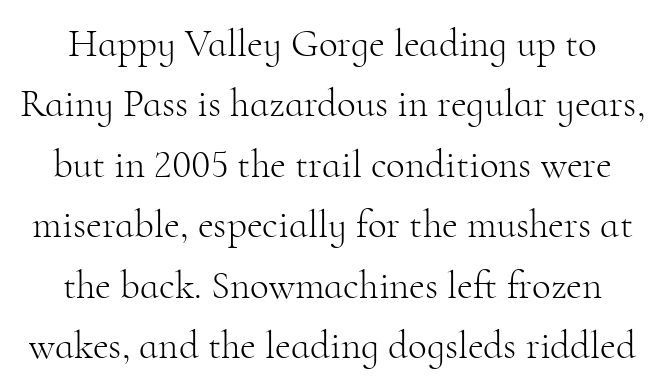
Q: Is the text bold? A: No.
Q: Is the text italic (slanted)? A: No, it is upright.
Q: Is the typeface a serif or a sans-serif typeface? A: Serif.
Q: Is the text underlined? A: No.
Q: Is the spacing between letters normal or unusually wide? A: Normal.
Q: Is the spacing between lines tight, normal or loose? A: Normal.
Q: Width (condensed, normal, or wide)? A: Normal.
Q: Stroke contrast? A: High.
Q: x-height? A: Small.
Q: Monospaced? A: No.
